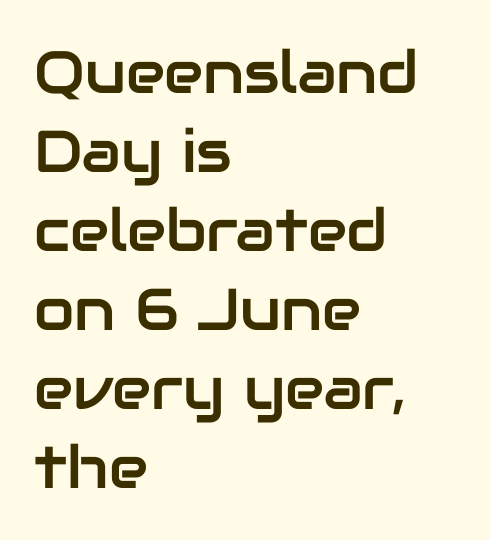
Check the space under the baseline: it is left empty. A normal amount of white space separates one row of letters from the next. The compositor pushed each line to the left boundary. Note the varied advance widths — an 'i' is clearly narrower than an 'm'. Do the letters lean? They stand straight.
